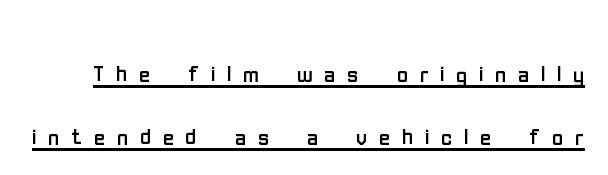
Q: Is the text bold? A: No.
Q: Is the text italic (slanted)? A: No, it is upright.
Q: Is the typeface a serif or a sans-serif typeface? A: Sans-serif.
Q: Is the text underlined? A: Yes.
Q: Is the spacing between letters normal or unusually wide? A: Unusually wide.
Q: Is the spacing between lines tight, normal or loose? A: Loose.
Q: Width (condensed, normal, or wide)? A: Condensed.
Q: Stroke contrast? A: Low.
Q: x-height? A: Medium.
Q: Monospaced? A: No.
